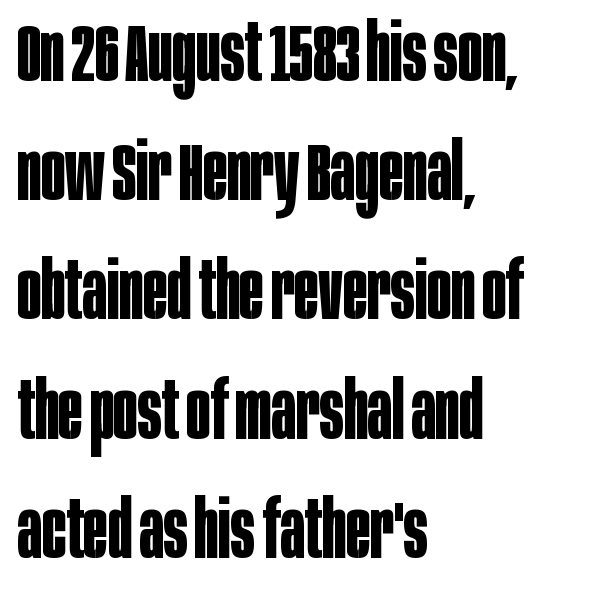
The image shows 80 px bold, condensed sans-serif type, upright; set left-aligned, normal line spacing (1.49x), normal letter spacing, not underlined; low stroke contrast and a large x-height.
